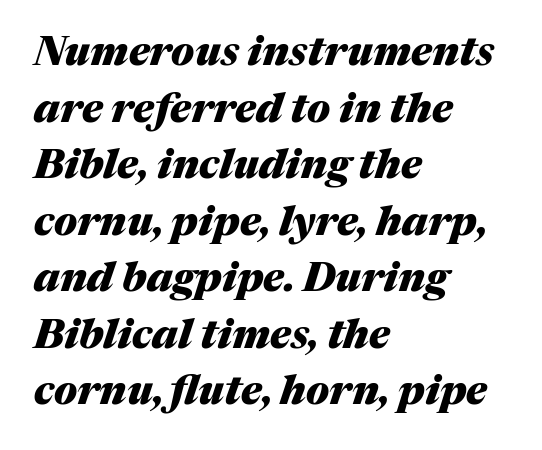
Q: Is the text bold? A: Yes.
Q: Is the text italic (slanted)? A: Yes, it leans right by about 17 degrees.
Q: Is the text underlined? A: No.
Q: How is the paragraph aligned? A: Left-aligned.
Q: Is the spacing between letters normal or unusually wide? A: Normal.
Q: Is the spacing between lines tight, normal or loose? A: Normal.
Q: Width (condensed, normal, or wide)? A: Normal.
Q: Stroke contrast? A: Medium.
Q: x-height? A: Medium.
Q: Monospaced? A: No.
